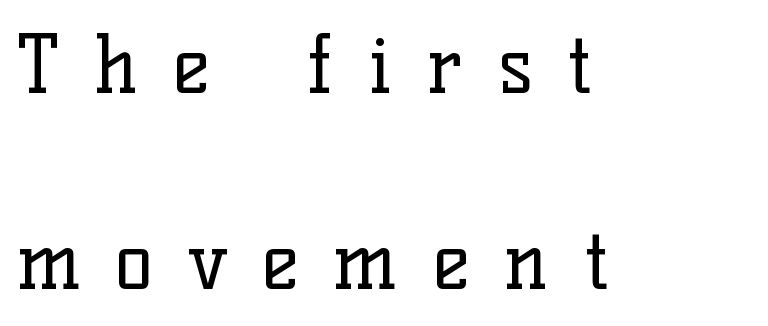
Q: Is the text bold? A: No.
Q: Is the text italic (slanted)? A: No, it is upright.
Q: Is the typeface a serif or a sans-serif typeface? A: Serif.
Q: Is the text underlined? A: No.
Q: How is the paragraph aligned? A: Left-aligned.
Q: Is the spacing between letters normal or unusually wide? A: Unusually wide.
Q: Is the spacing between lines tight, normal or loose? A: Loose.
Q: Width (condensed, normal, or wide)? A: Normal.
Q: Stroke contrast? A: Low.
Q: x-height? A: Medium.
Q: Monospaced? A: No.
